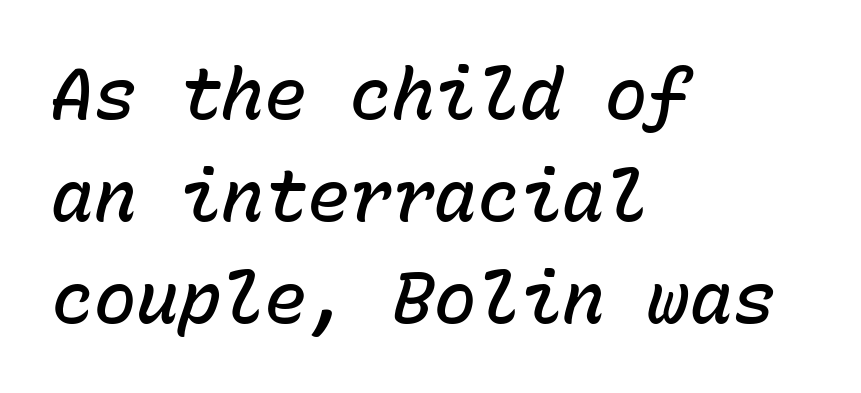
In terms of posture, this sample is oblique. Rows of type keep a routine distance in the vertical direction. The rendering uses typewriter-style spacing with identical character cells. Moderately thickened strokes mark this as semibold type. Caption: standard tracking, unaltered.
